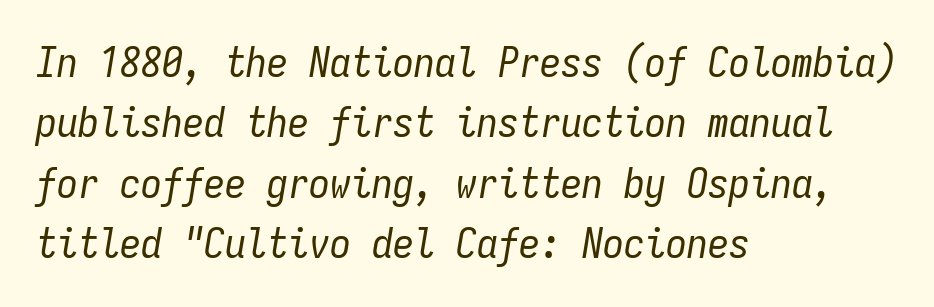
The foot of each line stays bare and open. Notice how the stems are inclined rather than vertical — that's the hallmark of italics. Short note: letters normally spaced. Caption: face not bold, strokes unweighted. Is this a fixed-width face? Yes — each glyph sits in an identical cell. The space between consecutive lines is moderate.
